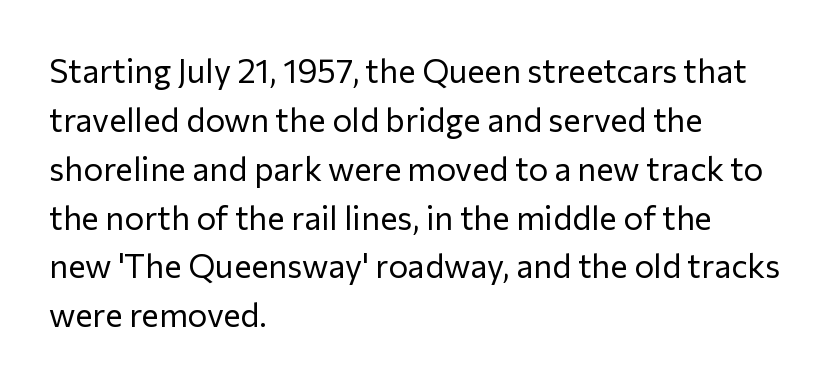
Observe the absence of serifs on each vertical stroke in this sample. Think of a printed novel: that variable character pitch is what you see here. The lines are quadded left. Here the glyphs are tracked normally, forming tight word shapes. Caption: face not bold, strokes unweighted.
